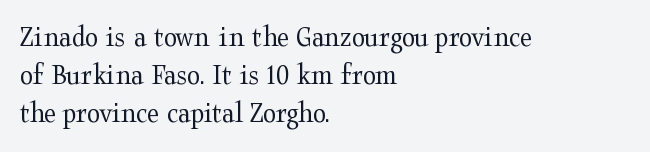
On a weight scale, this lands at 450 or below. Students, observe: this is what conventionally led text looks like. Note the varied advance widths — an 'i' is clearly narrower than an 'm'. A classic flush-left, rag-right setting is used for this passage. The zone under the glyphs is completely vacant.
